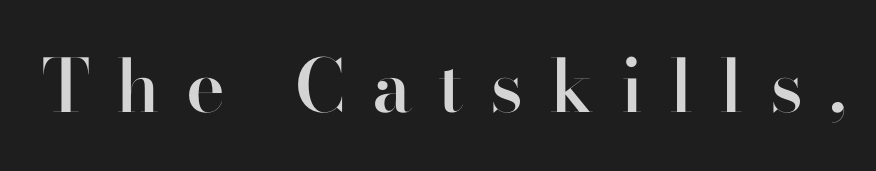
The face used here is a semibold: visibly heavier than regular, lighter than bold. The font family rendered here belongs to the sans-serif group. No italicization has been applied; the sample stays upright. Inter-character spacing is expanded well beyond the font's built-in metrics. The face used here is proportionally spaced, like ordinary book or web type. No word sits above an underline.
